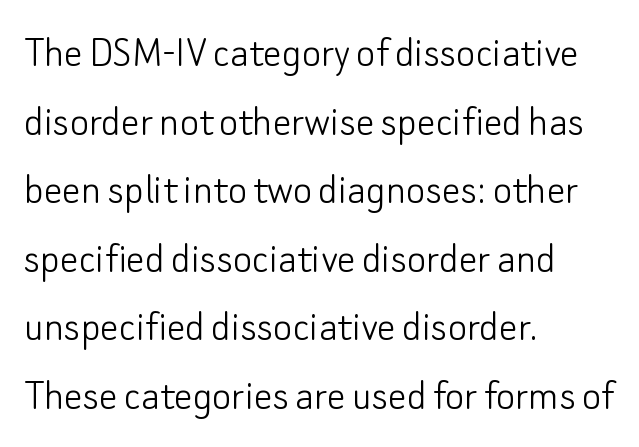
The image shows 46 px light sans-serif type, upright; set left-aligned, normal line spacing (1.49x), normal letter spacing, not underlined; low stroke contrast and a small x-height.
